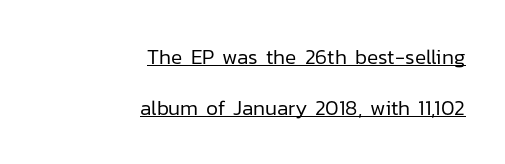
The weight tops out at a normal text grade. The vertical gap from one line to the next is large. The specimen reads as upright at a glance. Layout note: lines flush right. A typesetter would call this zero additional tracking.
